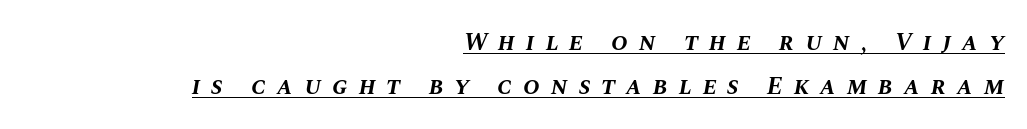
{"italic": "yes", "lean": "right", "slant_degrees": 10, "bold": "yes", "underline": "yes", "align": "right", "line_spacing_ratio": 1.76, "letter_spacing": "wide", "letter_spacing_em": 0.44, "glyph_px": 25}
